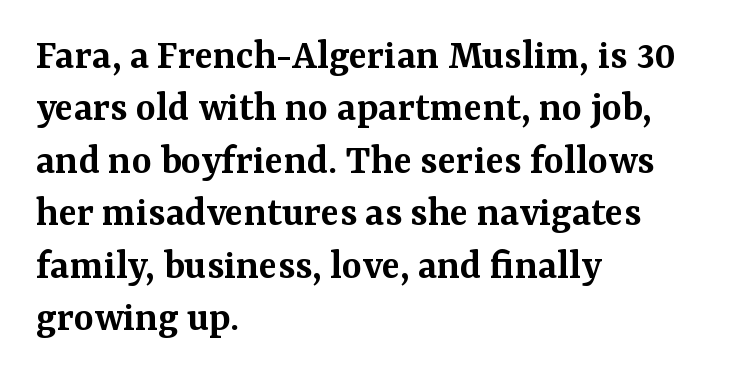
The image shows 43 px semibold serif type, upright; set left-aligned, line spacing 1.22x, normal letter spacing, not underlined; medium stroke contrast and a medium x-height.
